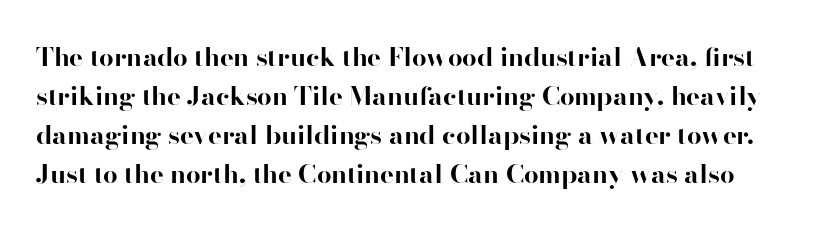
Baseline-to-baseline distance is the conventional proportion of letter height. How are the letters spaced? Ordinarily, with no added tracking. Beneath every word, the page is bare. These words are printed bold, with thick strokes throughout.
